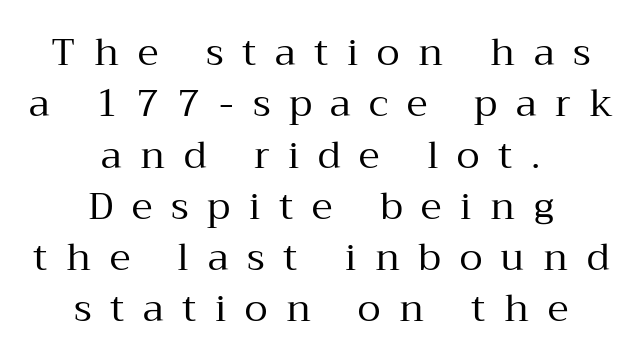
Plain, unruled lines of type. This reads as an unemphasized weight, regular at the heaviest. Short note: letters widely spaced. The letters carry serifs — small finishing strokes at the ends of their stems. Compared with typical paragraphs, the rows here are spaced about the same.
